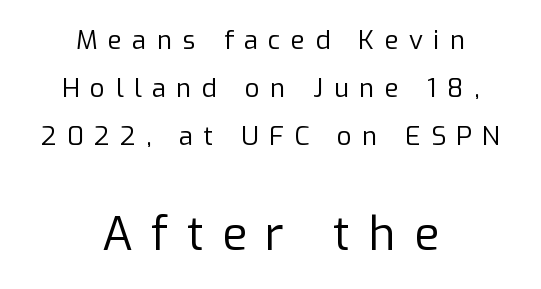
Q: Is the text bold? A: No.
Q: Is the text italic (slanted)? A: No, it is upright.
Q: Is the typeface a serif or a sans-serif typeface? A: Sans-serif.
Q: Is the text underlined? A: No.
Q: How is the paragraph aligned? A: Centered.
Q: Is the spacing between letters normal or unusually wide? A: Unusually wide.
Q: Which block of text is set in a larger size, the first (top) or the second (bottom)? A: The second (bottom) one.
Q: Width (condensed, normal, or wide)? A: Normal.
Q: Stroke contrast? A: Low.
Q: x-height? A: Medium.
Q: Monospaced? A: No.
